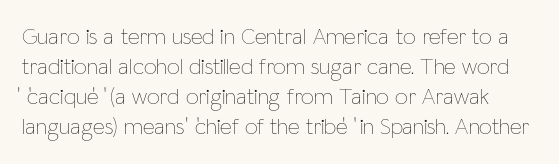
Q: Is the text bold? A: No.
Q: Is the text italic (slanted)? A: No, it is upright.
Q: Is the text underlined? A: No.
Q: Is the spacing between letters normal or unusually wide? A: Normal.
Q: Is the spacing between lines tight, normal or loose? A: Normal.
